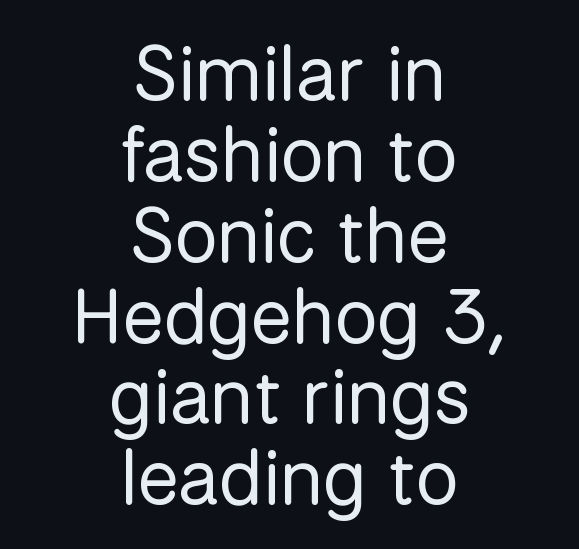
The image shows 77 px regular-weight sans-serif type, upright; set centered, tight line spacing (1.05x), normal letter spacing, not underlined; low stroke contrast and a medium x-height.
